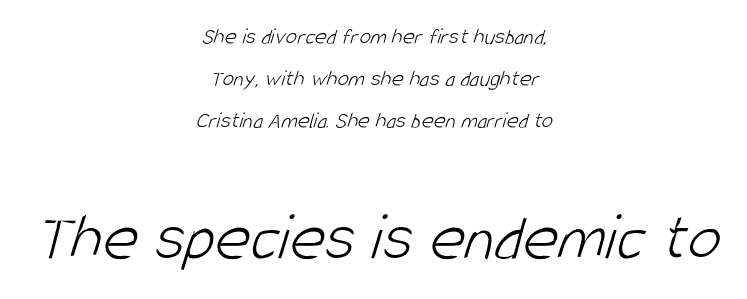
{"serif": "no", "bold": "no", "weight": "light", "width": "condensed", "stroke_contrast": "low", "x_height": "large", "monospaced": "no", "underline": "no", "align": "center", "line_spacing_ratio": 1.82, "letter_spacing": "normal", "letter_spacing_em": 0.0, "larger_block": "second", "size_ratio": 2.96, "glyph_px": 68}
